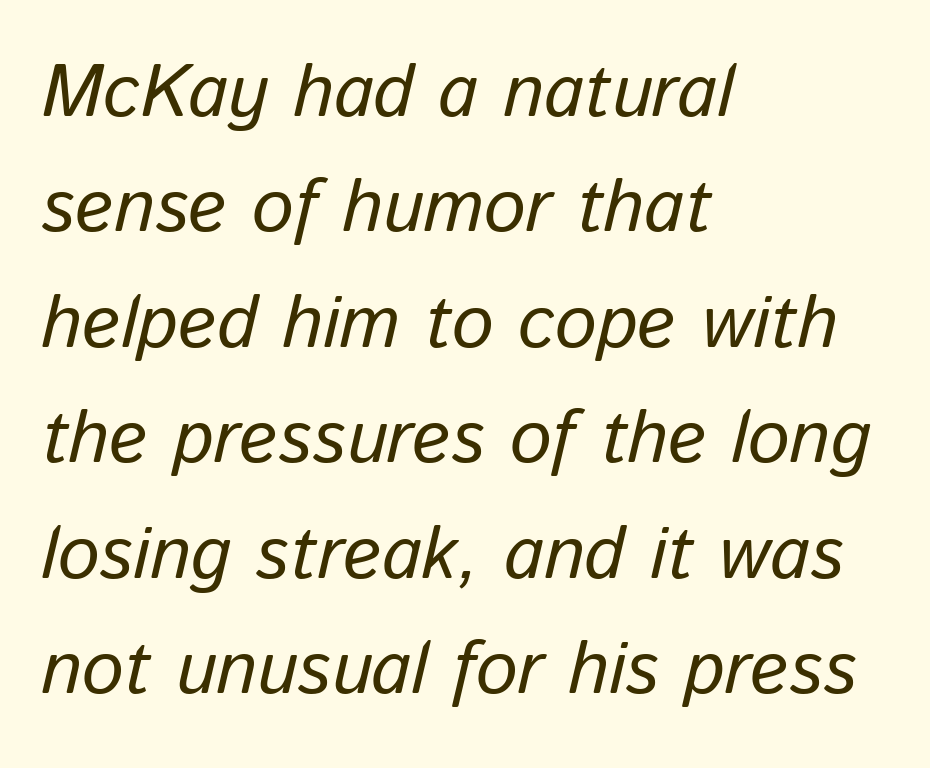
{"italic": "yes", "lean": "right", "slant_degrees": 13, "bold": "no", "weight": "regular", "width": "normal", "stroke_contrast": "low", "x_height": "medium", "monospaced": "no", "underline": "no", "align": "left", "line_spacing": "normal", "line_spacing_ratio": 1.56, "letter_spacing": "normal", "letter_spacing_em": 0.0, "glyph_px": 74}
